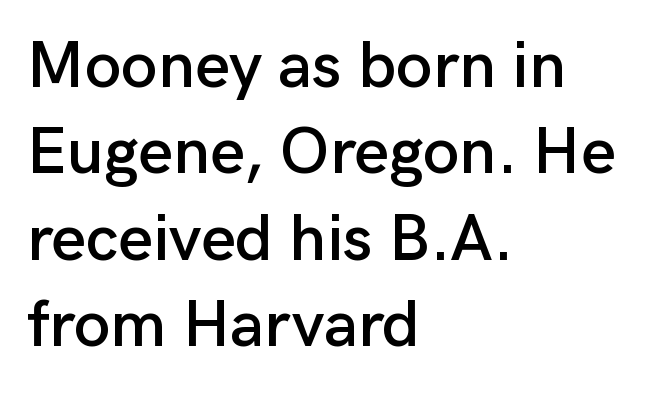
Q: Is the text italic (slanted)? A: No, it is upright.
Q: Is the typeface a serif or a sans-serif typeface? A: Sans-serif.
Q: Is the text underlined? A: No.
Q: How is the paragraph aligned? A: Left-aligned.
Q: Is the spacing between letters normal or unusually wide? A: Normal.
Q: Is the spacing between lines tight, normal or loose? A: Normal.
Q: Width (condensed, normal, or wide)? A: Normal.
Q: Stroke contrast? A: Low.
Q: x-height? A: Medium.
Q: Monospaced? A: No.
